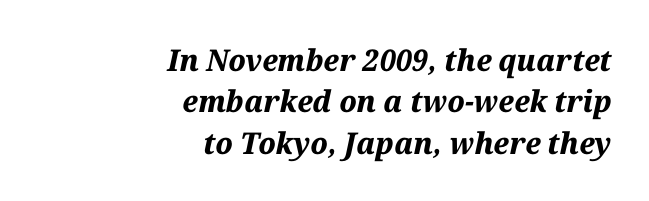
Q: Is the text bold? A: Yes.
Q: Is the text italic (slanted)? A: Yes, it leans right by about 12 degrees.
Q: Is the text underlined? A: No.
Q: How is the paragraph aligned? A: Right-aligned.
Q: Is the spacing between letters normal or unusually wide? A: Normal.
Q: Is the spacing between lines tight, normal or loose? A: Normal.
Q: Width (condensed, normal, or wide)? A: Normal.
Q: Stroke contrast? A: Medium.
Q: x-height? A: Medium.
Q: Monospaced? A: No.
